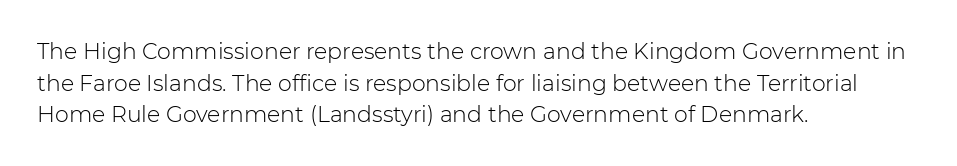
The image shows 22 px text type, upright; set left-aligned, normal line spacing (1.44x), normal letter spacing, not underlined.
